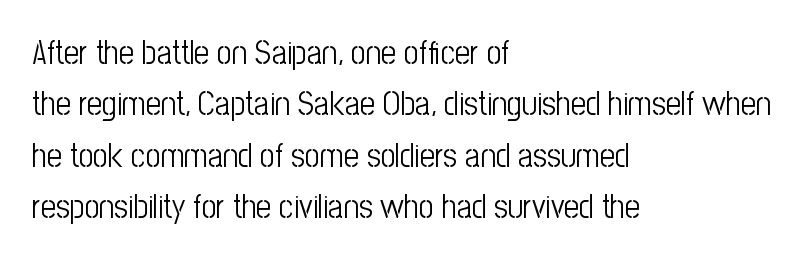
The axis of the letterforms is exactly vertical. Leftover space on each line is placed entirely after the last word. The typesetting does not lean heavy: it is not bold. There is no visible air inserted between adjacent glyphs. The passage shown is typed in a proportional face where columns would drift. A typesetter would label this face a sans.
